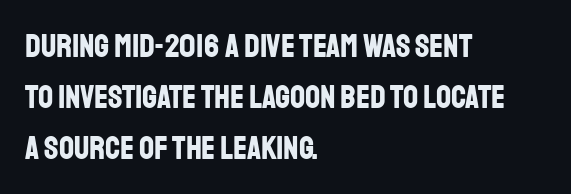
Q: Is the text bold? A: Yes.
Q: Is the text italic (slanted)? A: No, it is upright.
Q: Is the typeface a serif or a sans-serif typeface? A: Sans-serif.
Q: Is the text underlined? A: No.
Q: How is the paragraph aligned? A: Left-aligned.
Q: Is the spacing between letters normal or unusually wide? A: Normal.
Q: Is the spacing between lines tight, normal or loose? A: Normal.
Q: Width (condensed, normal, or wide)? A: Condensed.
Q: Stroke contrast? A: Low.
Q: x-height? A: Large.
Q: Monospaced? A: No.
